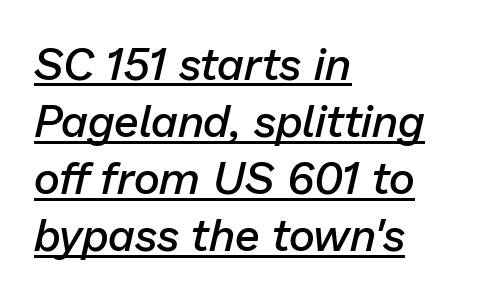
Q: Is the text bold? A: Semi-bold.
Q: Is the text italic (slanted)? A: Yes, it leans right by about 13 degrees.
Q: Is the text underlined? A: Yes.
Q: How is the paragraph aligned? A: Left-aligned.
Q: Is the spacing between letters normal or unusually wide? A: Normal.
Q: Is the spacing between lines tight, normal or loose? A: Normal.
Q: Width (condensed, normal, or wide)? A: Normal.
Q: Stroke contrast? A: Low.
Q: x-height? A: Medium.
Q: Monospaced? A: No.
